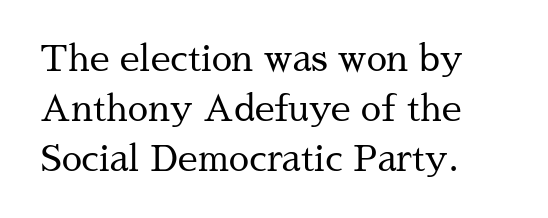
The face used here is seriffed, in the tradition of book romans. Compared with typical paragraphs, the rows here are spaced about the same. Observe the ordinary spacing: letters are neighbours, not strangers. Reading down the block, your eye returns to a fixed left position each line. Heaviness? Minimal to ordinary, like unemphasized prose.
